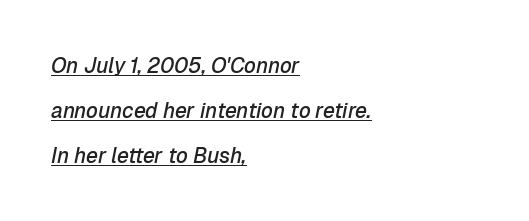
Q: Is the text bold? A: Semi-bold.
Q: Is the text italic (slanted)? A: Yes, it leans right by about 12 degrees.
Q: Is the text underlined? A: Yes.
Q: How is the paragraph aligned? A: Left-aligned.
Q: Is the spacing between letters normal or unusually wide? A: Normal.
Q: Is the spacing between lines tight, normal or loose? A: Loose.
